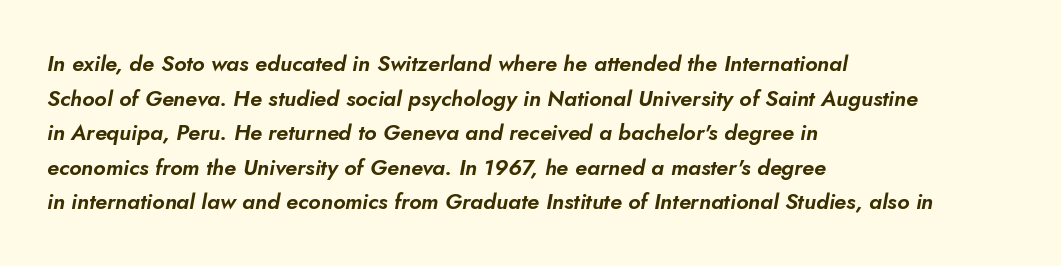
The image shows 22 px text type, italic (leaning right); set left-aligned, normal line spacing (1.57x), normal letter spacing, not underlined.
